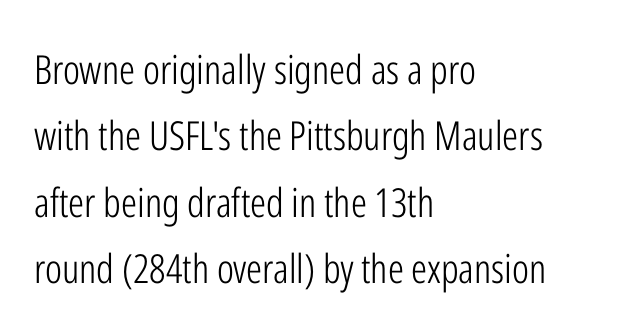
The image shows 40 px light, condensed sans-serif type, upright; set left-aligned, normal line spacing (1.66x), normal letter spacing, not underlined; low stroke contrast and a medium x-height.
